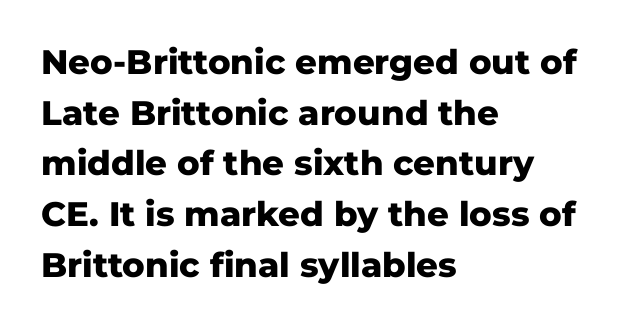
Q: Is the text bold? A: Yes.
Q: Is the text italic (slanted)? A: No, it is upright.
Q: Is the typeface a serif or a sans-serif typeface? A: Sans-serif.
Q: Is the text underlined? A: No.
Q: How is the paragraph aligned? A: Left-aligned.
Q: Is the spacing between letters normal or unusually wide? A: Normal.
Q: Is the spacing between lines tight, normal or loose? A: Normal.
Q: Width (condensed, normal, or wide)? A: Normal.
Q: Stroke contrast? A: Low.
Q: x-height? A: Medium.
Q: Monospaced? A: No.
